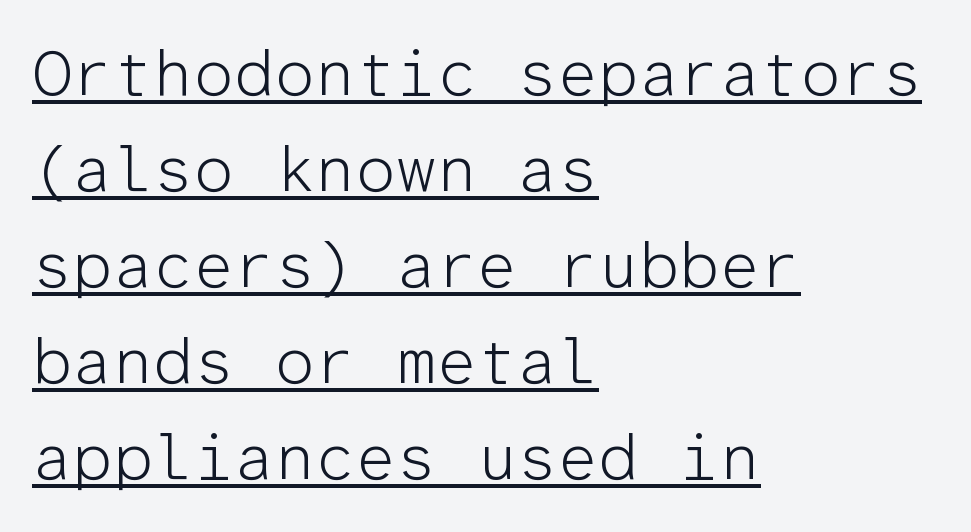
Q: Is the text bold? A: No.
Q: Is the text italic (slanted)? A: No, it is upright.
Q: Is the typeface a serif or a sans-serif typeface? A: Sans-serif.
Q: Is the text underlined? A: Yes.
Q: How is the paragraph aligned? A: Left-aligned.
Q: Is the spacing between letters normal or unusually wide? A: Normal.
Q: Is the spacing between lines tight, normal or loose? A: Normal.
Q: Width (condensed, normal, or wide)? A: Normal.
Q: Stroke contrast? A: Low.
Q: x-height? A: Medium.
Q: Monospaced? A: Yes.
